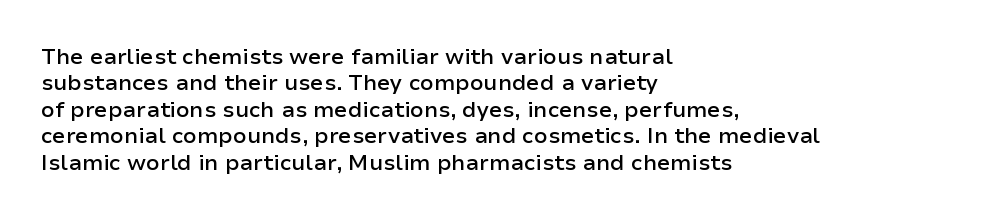
In terms of posture, this sample is upright. Does the copy run flush right? No — it runs flush left. Each word holds together tightly as a unit, with standard inter-letter gaps. Just letters on the line, the space beneath them empty. On the weight axis this lands at semibold, roughly 600.
